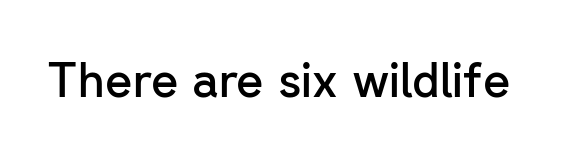
Q: Is the text bold? A: Semi-bold.
Q: Is the text italic (slanted)? A: No, it is upright.
Q: Is the typeface a serif or a sans-serif typeface? A: Sans-serif.
Q: Is the text underlined? A: No.
Q: Is the spacing between letters normal or unusually wide? A: Normal.
Q: Width (condensed, normal, or wide)? A: Normal.
Q: Stroke contrast? A: Low.
Q: x-height? A: Medium.
Q: Monospaced? A: No.
